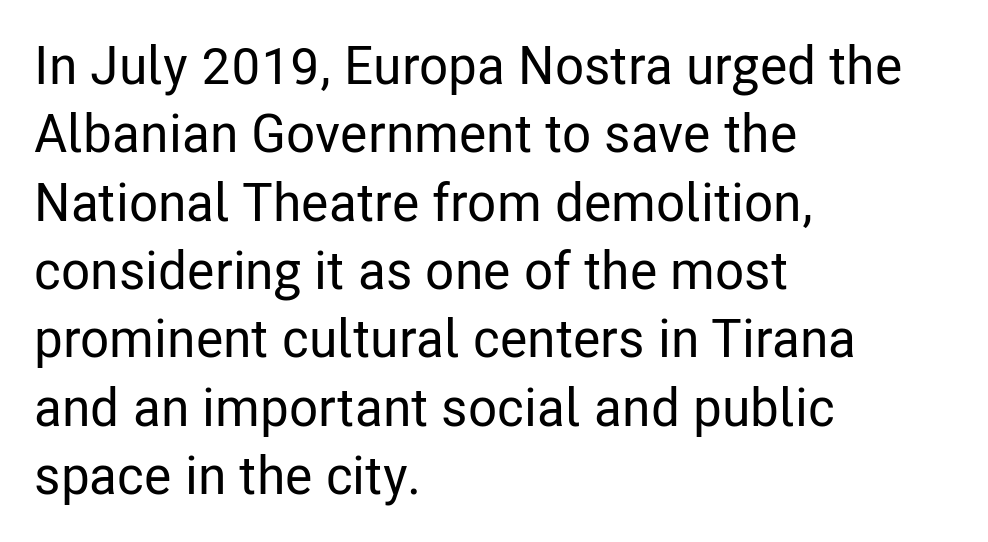
Q: Is the text italic (slanted)? A: No, it is upright.
Q: Is the typeface a serif or a sans-serif typeface? A: Sans-serif.
Q: Is the text underlined? A: No.
Q: How is the paragraph aligned? A: Left-aligned.
Q: Is the spacing between letters normal or unusually wide? A: Normal.
Q: Is the spacing between lines tight, normal or loose? A: Normal.
Q: Width (condensed, normal, or wide)? A: Condensed.
Q: Stroke contrast? A: Low.
Q: x-height? A: Medium.
Q: Monospaced? A: No.
